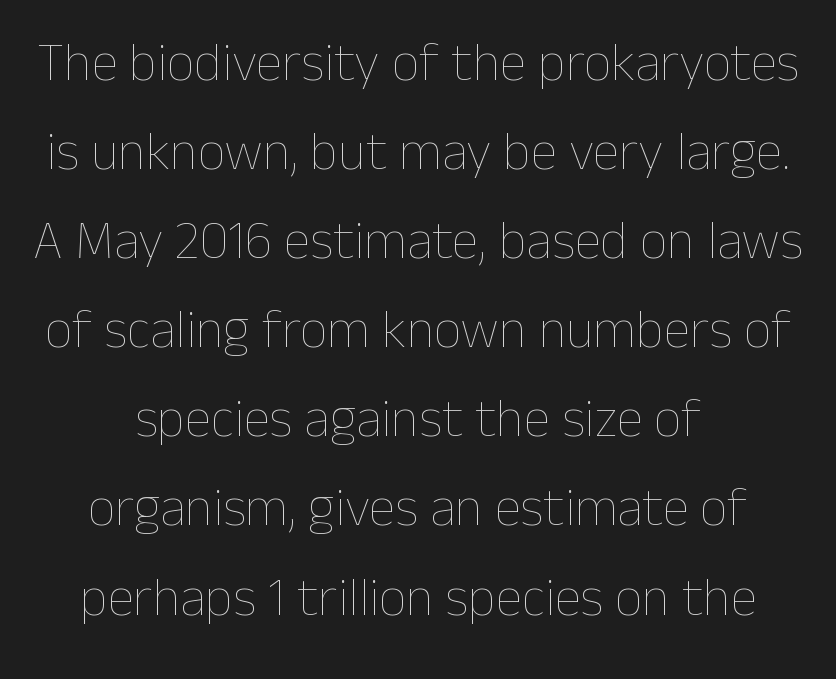
{"italic": "no", "bold": "no", "weight": "thin", "width": "normal", "stroke_contrast": "low", "x_height": "medium", "monospaced": "no", "underline": "no", "align": "center", "line_spacing": "normal", "line_spacing_ratio": 1.65, "letter_spacing": "normal", "letter_spacing_em": 0.0, "glyph_px": 54}
